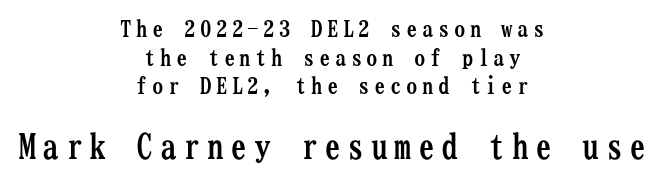
Q: Is the text bold? A: Yes.
Q: Is the text italic (slanted)? A: No, it is upright.
Q: Is the typeface a serif or a sans-serif typeface? A: Serif.
Q: Is the text underlined? A: No.
Q: How is the paragraph aligned? A: Centered.
Q: Is the spacing between lines tight, normal or loose? A: Normal.
Q: Which block of text is set in a larger size, the first (top) or the second (bottom)? A: The second (bottom) one.
Q: Width (condensed, normal, or wide)? A: Condensed.
Q: Stroke contrast? A: Low.
Q: x-height? A: Medium.
Q: Monospaced? A: Yes.
